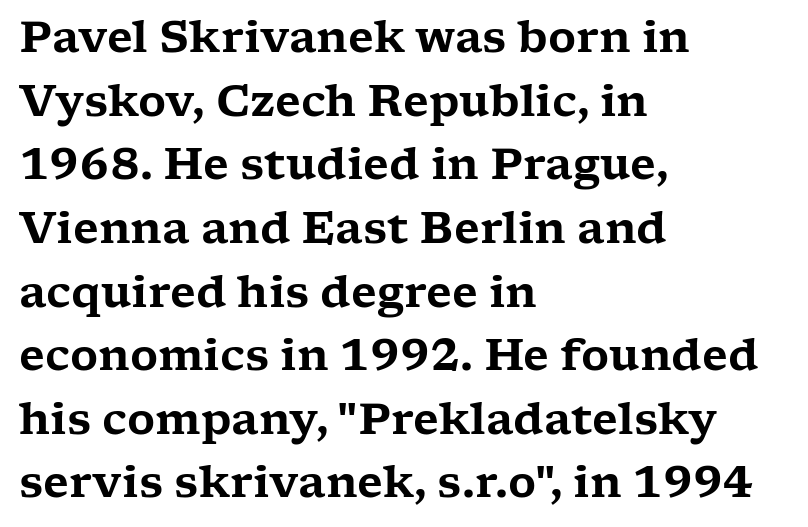
Q: Is the text italic (slanted)? A: No, it is upright.
Q: Is the typeface a serif or a sans-serif typeface? A: Serif.
Q: Is the text underlined? A: No.
Q: How is the paragraph aligned? A: Left-aligned.
Q: Is the spacing between letters normal or unusually wide? A: Normal.
Q: Is the spacing between lines tight, normal or loose? A: Normal.
Q: Width (condensed, normal, or wide)? A: Wide.
Q: Stroke contrast? A: Low.
Q: x-height? A: Medium.
Q: Monospaced? A: No.
